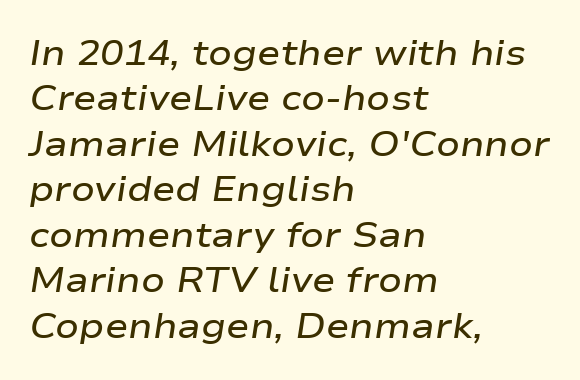
The image shows 35 px semibold, wide type, italic (leaning right); set left-aligned, normal line spacing (1.3x), normal letter spacing, not underlined; low stroke contrast and a medium x-height.
